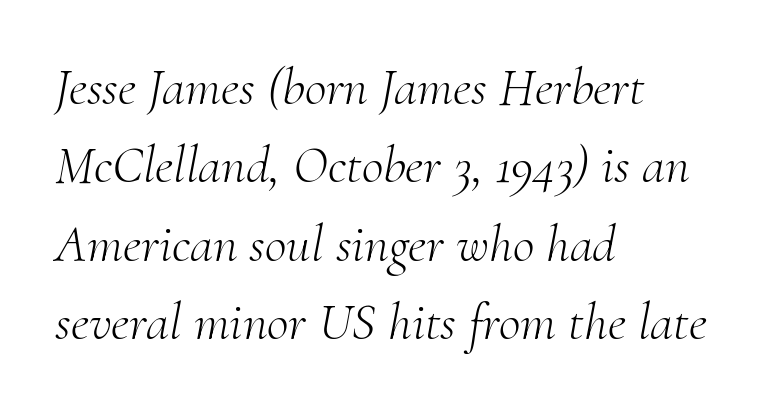
Casual observation: everything's shoved over to the left. Letters have the restrained weight of plain body copy at most. The line-height multiplier appears to be the usual default. There's an unmistakable incline to the writing here. You could not count columns in this text — the font is proportionally spaced.
